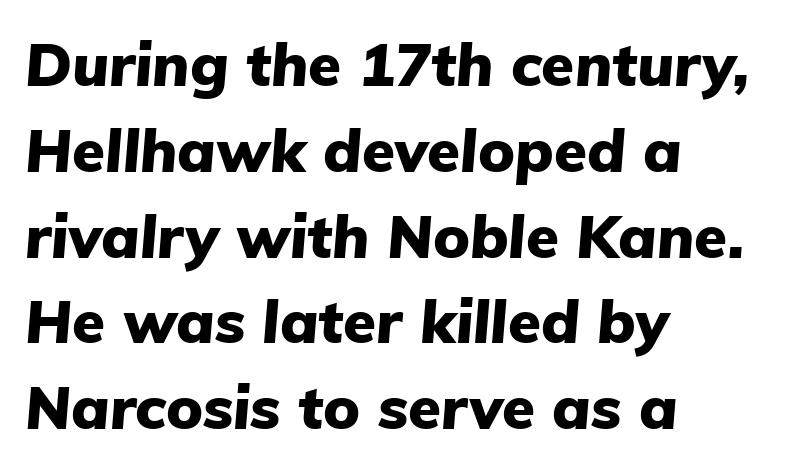
The tracking reads as untouched default to a designer's eye. The block of text has a typical density, with ordinary space between rows. Each row of text sits above clean, open space. The font's italic variant was chosen for this text. This sample has the flowing, uneven cadence of proportional lettering. You'd pick this weight for a headline — it's a proper bold.
